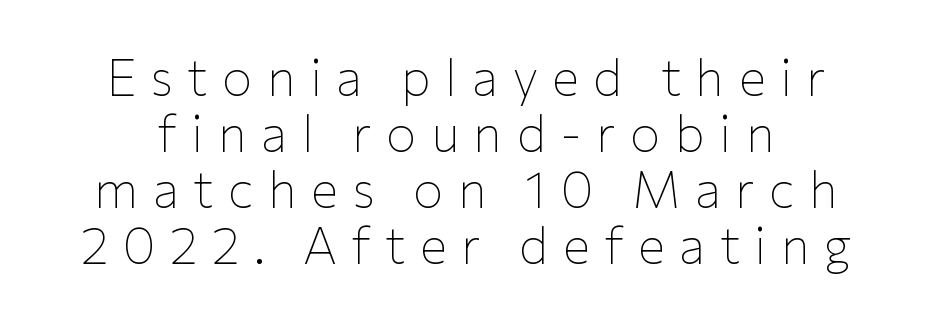
The rendering uses natural spacing where letterforms have individual widths. The letters are spread apart with noticeably loose tracking. The specimen omits any rule beneath the text block's lines. Posture: straight, roman, zero tilt. Unbolded letterforms with no extra heft. The line-height multiplier appears low, near solid setting.
